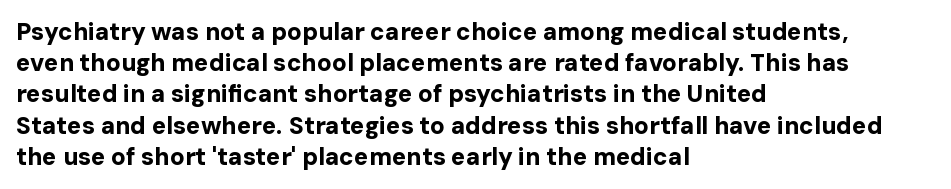
Every letter is thick-stroked: bold, no question. Line starts are locked; line ends wander. What's the leading like? Ordinary, nothing unusual. Glance below the letters and you will spot only blank space.
